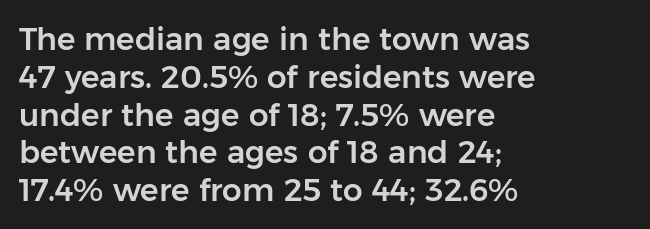
{"serif": "no", "italic": "no", "width": "normal", "stroke_contrast": "low", "x_height": "medium", "monospaced": "no", "underline": "no", "align": "left", "line_spacing_ratio": 1.22, "letter_spacing": "normal", "letter_spacing_em": 0.0, "glyph_px": 31}
